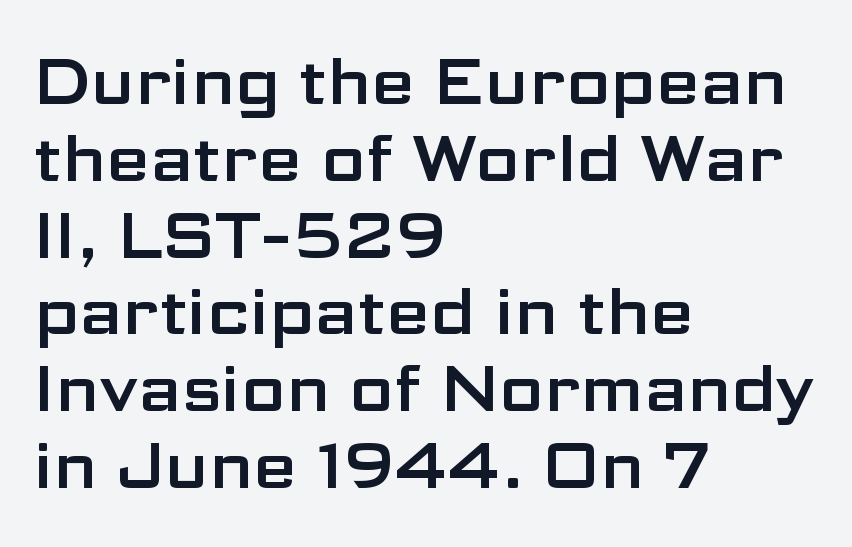
Q: Is the text italic (slanted)? A: No, it is upright.
Q: Is the typeface a serif or a sans-serif typeface? A: Sans-serif.
Q: Is the text underlined? A: No.
Q: How is the paragraph aligned? A: Left-aligned.
Q: Is the spacing between letters normal or unusually wide? A: Normal.
Q: Width (condensed, normal, or wide)? A: Wide.
Q: Stroke contrast? A: Low.
Q: x-height? A: Medium.
Q: Monospaced? A: No.
